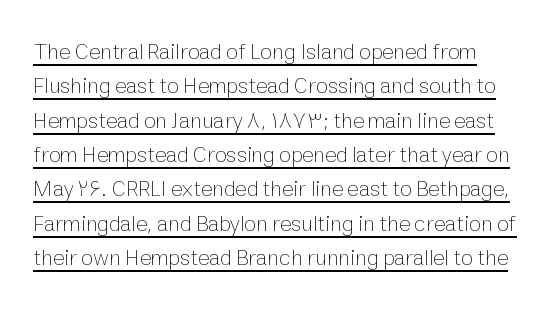
The image shows 22 px text type, upright; set normal line spacing (1.56x), normal letter spacing, underlined.
